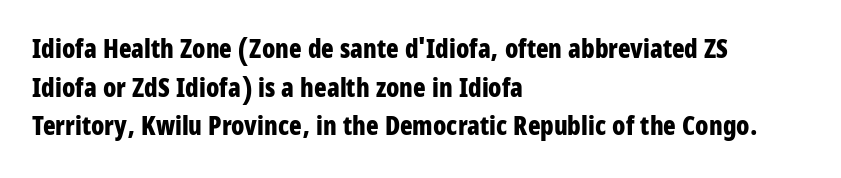
Leading: standard. Glyph-to-glyph distance matches everyday printed text. The face used here has the dense, thick strokes of a bold. These lines stack with their left ends in a neat column.
